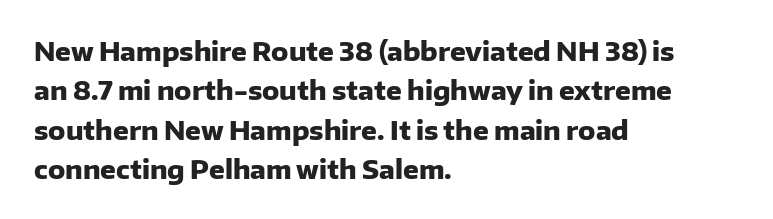
Typeset ragged right — the left edge is the straight one. The passage shown is not underscored anywhere. The lettering stays uniformly vertical, giving the passage a roman look. Short note: letters normally spaced.
